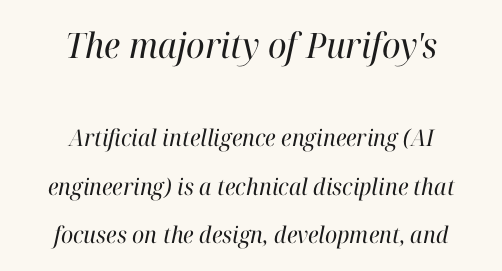
The image shows 35 px regular-weight serif type, italic (leaning right); set centered, loose line spacing (2.1x), normal letter spacing, not underlined; the first (top) block is 1.52x larger; high stroke contrast and a medium x-height.
